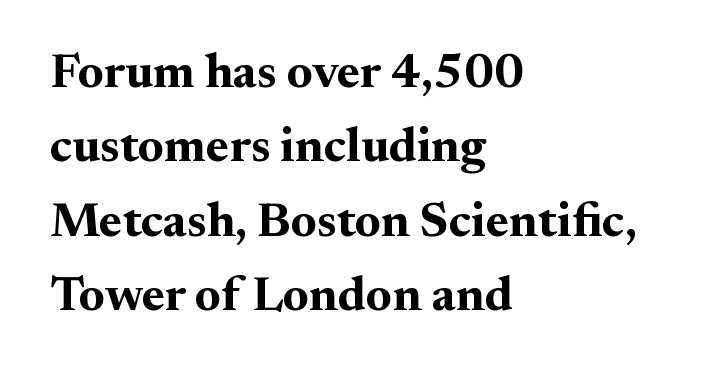
{"serif": "yes", "italic": "no", "bold": "yes", "weight": "bold", "width": "normal", "stroke_contrast": "medium", "x_height": "small", "monospaced": "no", "underline": "no", "align": "left", "line_spacing": "normal", "line_spacing_ratio": 1.52, "letter_spacing": "normal", "letter_spacing_em": 0.0, "glyph_px": 49}
